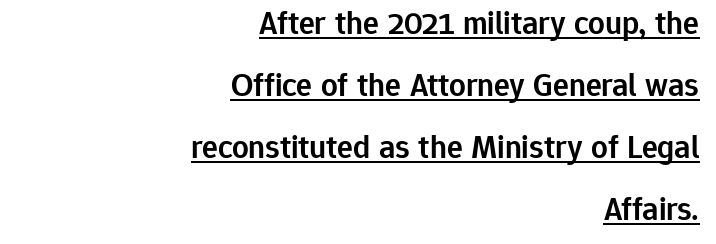
Q: Is the text bold? A: Semi-bold.
Q: Is the text italic (slanted)? A: No, it is upright.
Q: Is the typeface a serif or a sans-serif typeface? A: Sans-serif.
Q: Is the text underlined? A: Yes.
Q: How is the paragraph aligned? A: Right-aligned.
Q: Is the spacing between letters normal or unusually wide? A: Normal.
Q: Width (condensed, normal, or wide)? A: Normal.
Q: Stroke contrast? A: Low.
Q: x-height? A: Medium.
Q: Monospaced? A: No.
